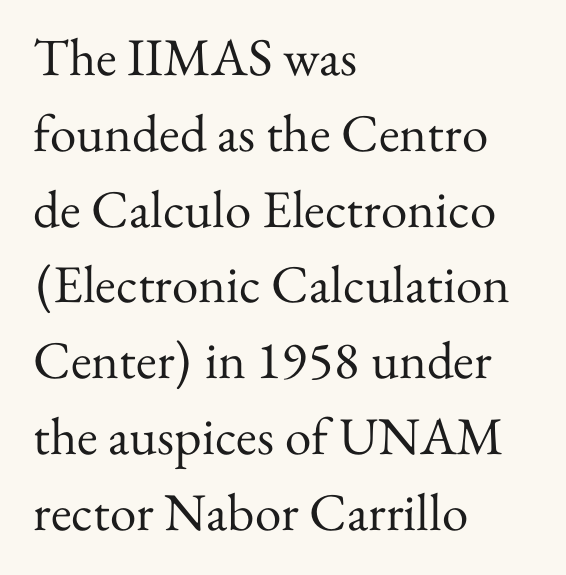
Q: Is the text bold? A: No.
Q: Is the text italic (slanted)? A: No, it is upright.
Q: Is the typeface a serif or a sans-serif typeface? A: Serif.
Q: Is the text underlined? A: No.
Q: How is the paragraph aligned? A: Left-aligned.
Q: Is the spacing between letters normal or unusually wide? A: Normal.
Q: Is the spacing between lines tight, normal or loose? A: Normal.
Q: Width (condensed, normal, or wide)? A: Normal.
Q: Stroke contrast? A: Medium.
Q: x-height? A: Small.
Q: Monospaced? A: No.
